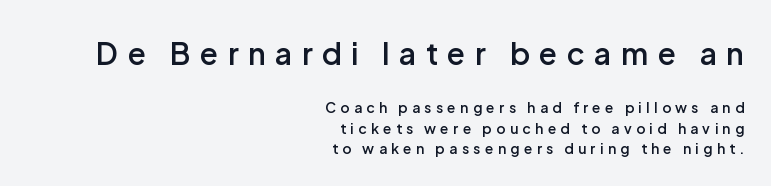
The image shows 30 px semibold sans-serif type, upright; set right-aligned, normal line spacing (1.47x), unusually wide letter spacing (+0.31 em), not underlined; the first (top) block is 2.14x larger; low stroke contrast and a medium x-height.
